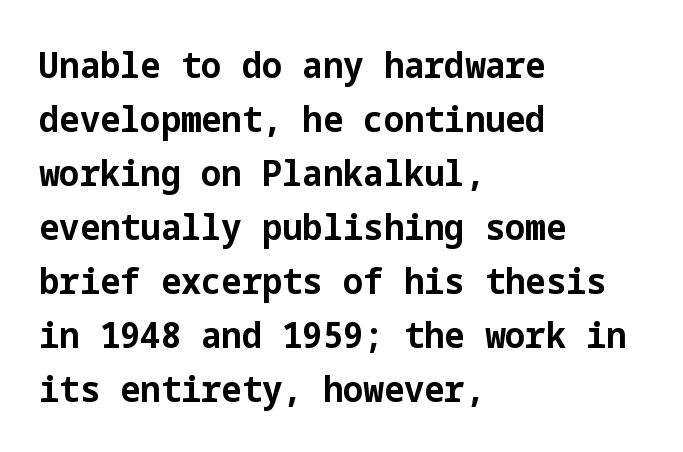
Q: Is the text bold? A: Yes.
Q: Is the text italic (slanted)? A: No, it is upright.
Q: Is the typeface a serif or a sans-serif typeface? A: Sans-serif.
Q: Is the text underlined? A: No.
Q: How is the paragraph aligned? A: Left-aligned.
Q: Is the spacing between letters normal or unusually wide? A: Normal.
Q: Is the spacing between lines tight, normal or loose? A: Normal.
Q: Width (condensed, normal, or wide)? A: Normal.
Q: Stroke contrast? A: Low.
Q: x-height? A: Medium.
